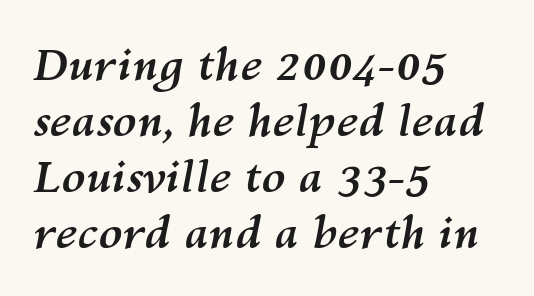
{"italic": "yes", "lean": "right", "slant_degrees": 10, "bold": "yes", "weight": "semibold", "width": "normal", "stroke_contrast": "medium", "x_height": "medium", "monospaced": "no", "underline": "no", "align": "left", "line_spacing": "normal", "line_spacing_ratio": 1.27, "letter_spacing": "normal", "letter_spacing_em": 0.0, "glyph_px": 44}
